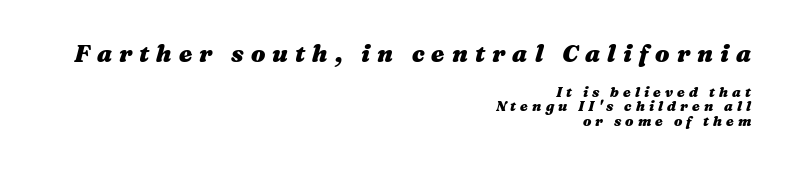
{"italic": "yes", "lean": "right", "slant_degrees": 16, "bold": "yes", "underline": "no", "align": "right", "line_spacing": "tight", "line_spacing_ratio": 1.06, "letter_spacing": "wide", "letter_spacing_em": 0.29, "larger_block": "first", "size_ratio": 1.71, "glyph_px": 24}
